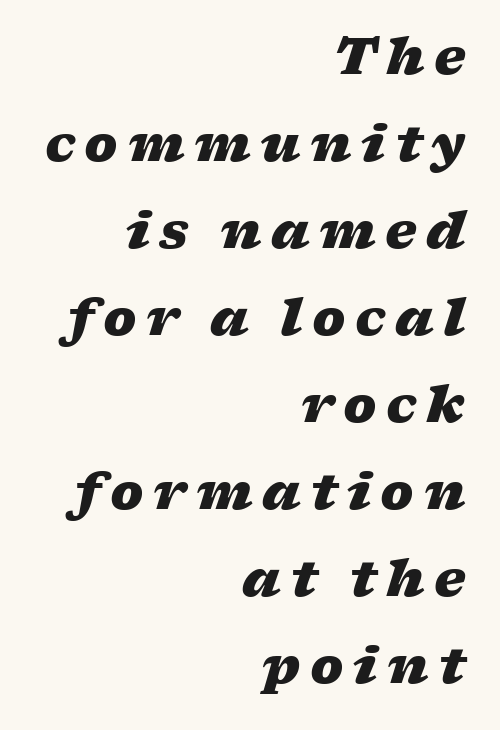
Summary of weight: heavy, a full bold. Layout note: lines flush right. Nobody drew a line under any word here. Designer's note — italics engaged.
